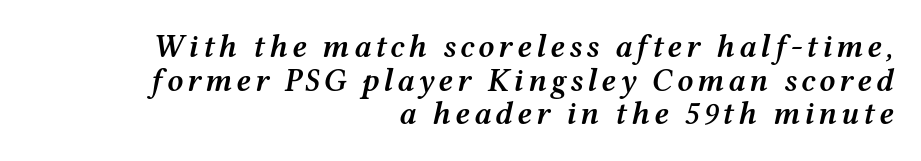
{"italic": "yes", "lean": "right", "slant_degrees": 12, "bold": "semi", "weight": "semibold", "width": "wide", "stroke_contrast": "medium", "x_height": "medium", "monospaced": "no", "underline": "no", "align": "right", "line_spacing": "tight", "line_spacing_ratio": 1.05, "glyph_px": 32}
